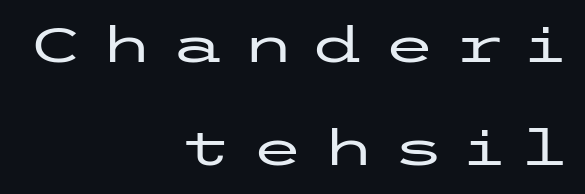
Q: Is the text italic (slanted)? A: No, it is upright.
Q: Is the typeface a serif or a sans-serif typeface? A: Sans-serif.
Q: Is the text underlined? A: No.
Q: How is the paragraph aligned? A: Right-aligned.
Q: Is the spacing between letters normal or unusually wide? A: Unusually wide.
Q: Is the spacing between lines tight, normal or loose? A: Loose.
Q: Width (condensed, normal, or wide)? A: Wide.
Q: Stroke contrast? A: Low.
Q: x-height? A: Medium.
